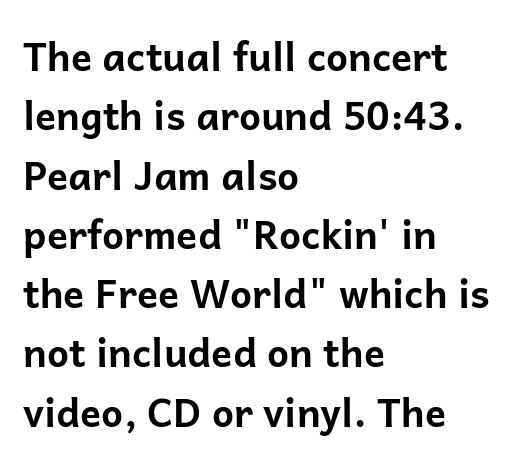
{"serif": "no", "italic": "no", "bold": "yes", "weight": "bold", "width": "normal", "stroke_contrast": "low", "x_height": "medium", "monospaced": "no", "underline": "no", "align": "left", "line_spacing": "normal", "line_spacing_ratio": 1.52, "letter_spacing": "normal", "letter_spacing_em": 0.0, "glyph_px": 39}
